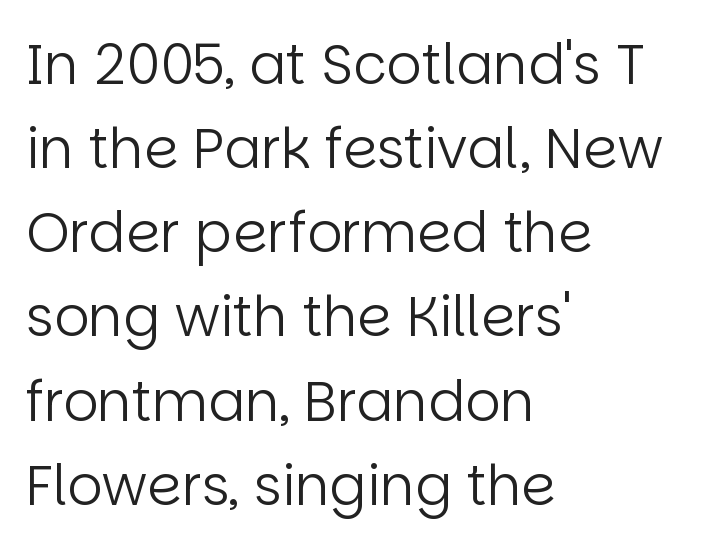
Glance below the letters and you will spot only blank space. The weight tops out at a normal text grade. The letters stand straight up with perfectly vertical stems. Baseline-to-baseline distance is the conventional proportion of letter height. Is this a fixed-width face? No — the glyphs have proportional, varying widths. To sum up the face: it is a sans, with no serifs.
